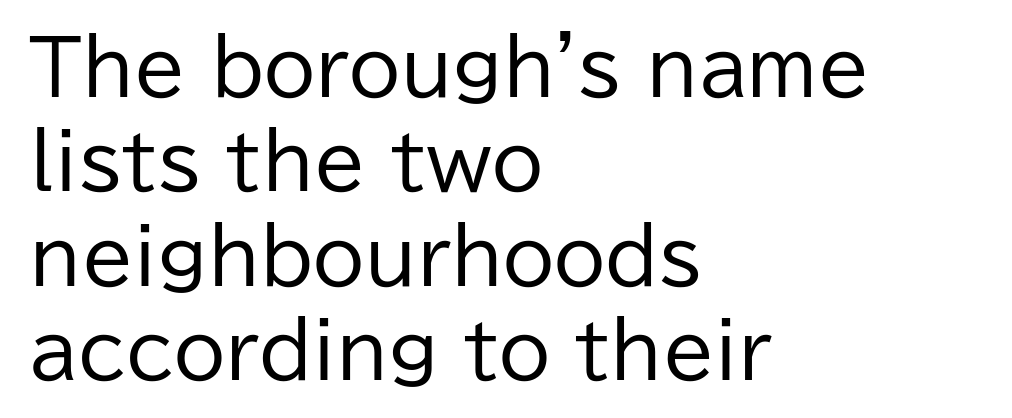
The image shows 75 px regular-weight sans-serif type, upright; set left-aligned, normal line spacing (1.26x), normal letter spacing, not underlined; low stroke contrast and a medium x-height.
